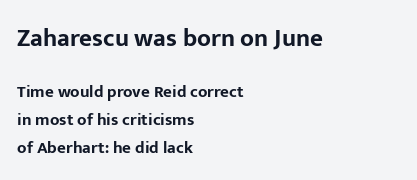
The image shows 25 px bold type, upright; set left-aligned, normal line spacing (1.62x), normal letter spacing, not underlined; the first (top) block is 1.47x larger.
